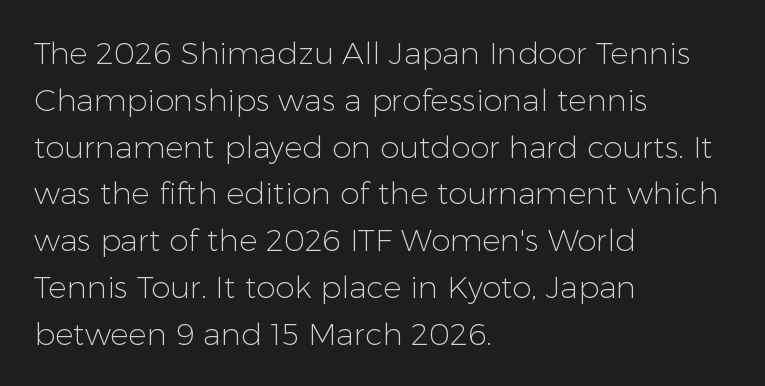
Q: Is the text bold? A: No.
Q: Is the text italic (slanted)? A: No, it is upright.
Q: Is the typeface a serif or a sans-serif typeface? A: Sans-serif.
Q: Is the text underlined? A: No.
Q: How is the paragraph aligned? A: Left-aligned.
Q: Is the spacing between letters normal or unusually wide? A: Normal.
Q: Is the spacing between lines tight, normal or loose? A: Normal.
Q: Width (condensed, normal, or wide)? A: Normal.
Q: Stroke contrast? A: Low.
Q: x-height? A: Medium.
Q: Monospaced? A: No.
